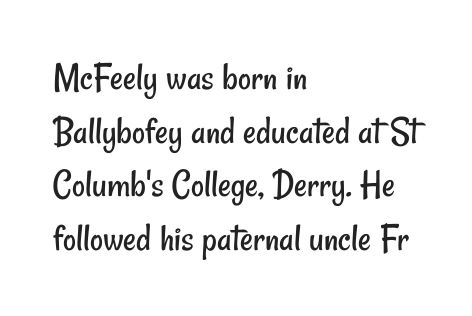
The rendering anchors every line to the left-hand side. A light-to-regular cut is what we see here. Only glyphs here, with clear space below each row. Note the varied advance widths — an 'i' is clearly narrower than an 'm'. There is no visible air inserted between adjacent glyphs.
